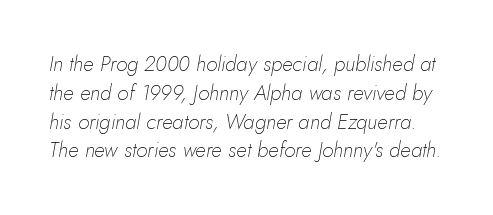
What's the leading like? Ordinary, nothing unusual. A light-to-regular cut is what we see here. Glyph-to-glyph distance matches everyday printed text. The glyphs are unaccompanied by any horizontal stroke below them. Observe the lean: these are italic letterforms.
